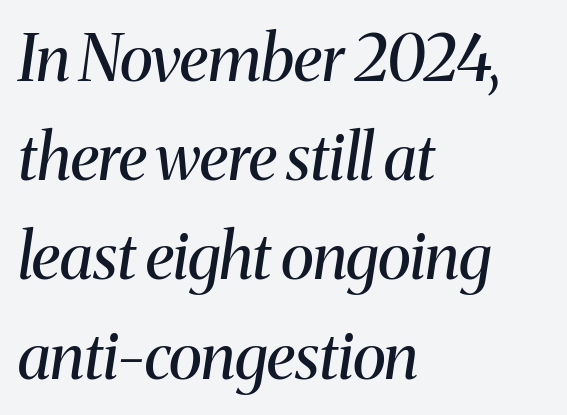
{"serif": "yes", "italic": "yes", "lean": "right", "slant_degrees": 8, "bold": "no", "weight": "regular", "width": "normal", "stroke_contrast": "medium", "x_height": "medium", "monospaced": "no", "underline": "no", "align": "left", "line_spacing": "normal", "line_spacing_ratio": 1.55, "letter_spacing": "normal", "letter_spacing_em": 0.0, "glyph_px": 64}
